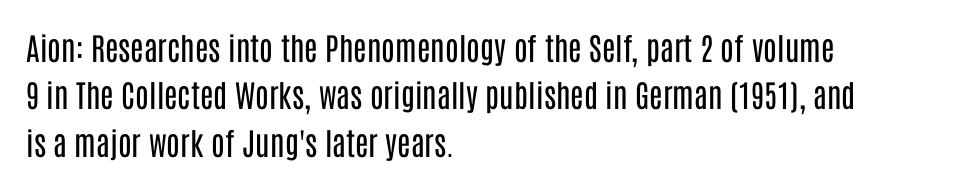
{"serif": "no", "italic": "no", "bold": "no", "weight": "regular", "width": "condensed", "stroke_contrast": "low", "x_height": "large", "monospaced": "no", "underline": "no", "align": "left", "line_spacing": "normal", "line_spacing_ratio": 1.53, "letter_spacing": "normal", "letter_spacing_em": 0.0, "glyph_px": 31}
